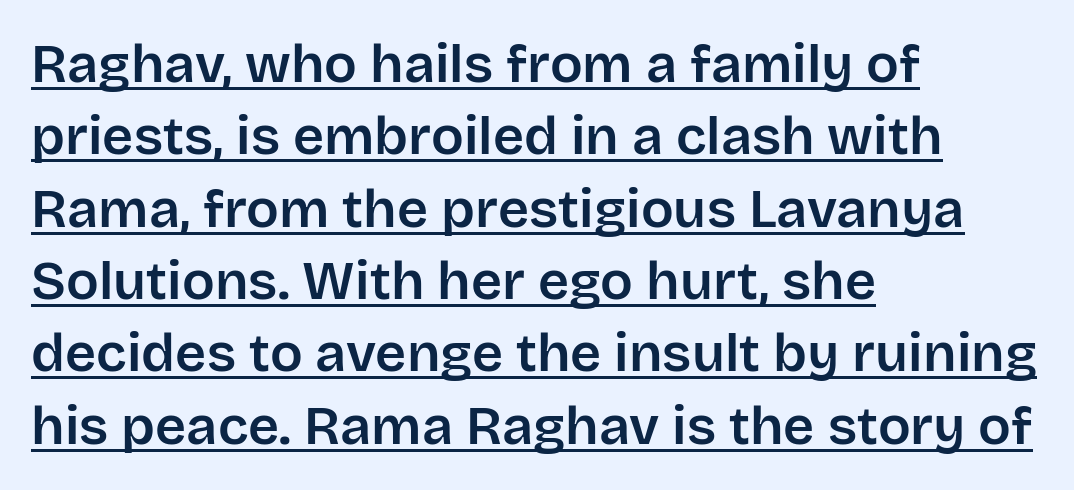
The image shows 54 px sans-serif type, upright; set left-aligned, normal line spacing (1.34x), normal letter spacing, underlined; low stroke contrast and a large x-height.
